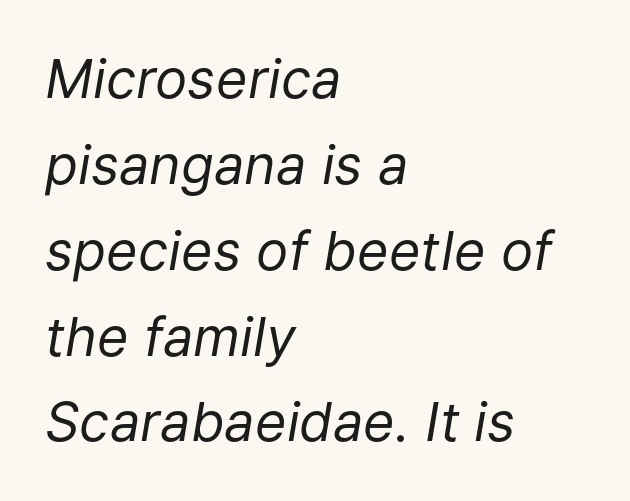
Q: Is the text bold? A: No.
Q: Is the text italic (slanted)? A: Yes, it leans right by about 9 degrees.
Q: Is the text underlined? A: No.
Q: How is the paragraph aligned? A: Left-aligned.
Q: Is the spacing between letters normal or unusually wide? A: Normal.
Q: Is the spacing between lines tight, normal or loose? A: Normal.
Q: Width (condensed, normal, or wide)? A: Normal.
Q: Stroke contrast? A: Low.
Q: x-height? A: Medium.
Q: Monospaced? A: No.
